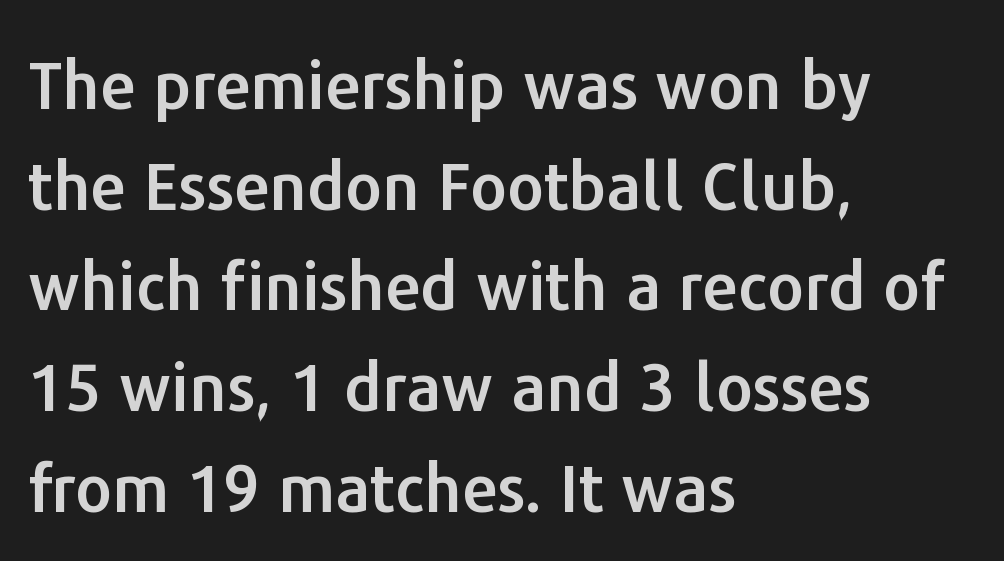
Q: Is the text italic (slanted)? A: No, it is upright.
Q: Is the typeface a serif or a sans-serif typeface? A: Sans-serif.
Q: Is the text underlined? A: No.
Q: How is the paragraph aligned? A: Left-aligned.
Q: Is the spacing between letters normal or unusually wide? A: Normal.
Q: Is the spacing between lines tight, normal or loose? A: Normal.
Q: Width (condensed, normal, or wide)? A: Normal.
Q: Stroke contrast? A: Low.
Q: x-height? A: Medium.
Q: Monospaced? A: No.
